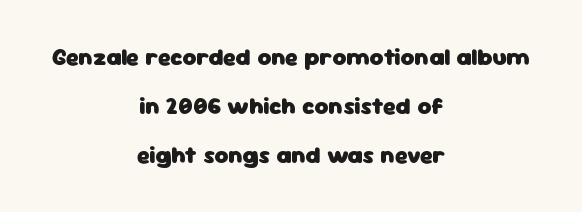
A full-strength bold gives these letters their thick strokes. Has an underline been added? It has not. The letters stand straight up with perfectly vertical stems. Students, observe: this is what heavily led, spacious text looks like.
